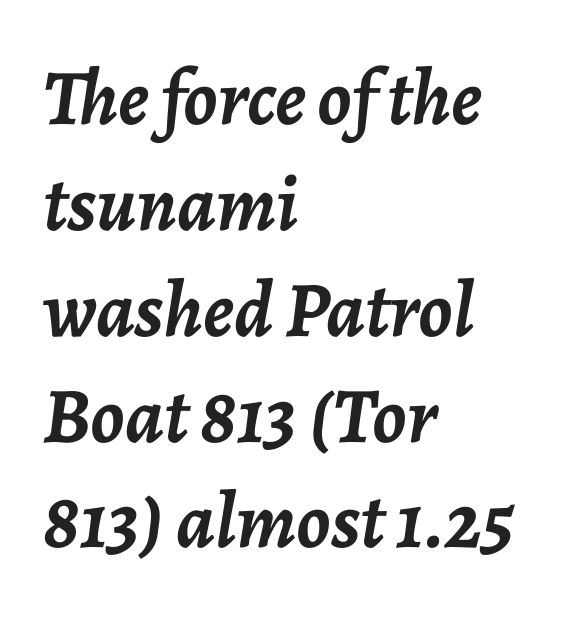
{"italic": "yes", "lean": "right", "slant_degrees": 7, "bold": "yes", "weight": "semibold", "width": "normal", "stroke_contrast": "low", "x_height": "medium", "monospaced": "no", "underline": "no", "align": "left", "line_spacing": "normal", "line_spacing_ratio": 1.34, "letter_spacing": "normal", "letter_spacing_em": 0.0, "glyph_px": 79}
